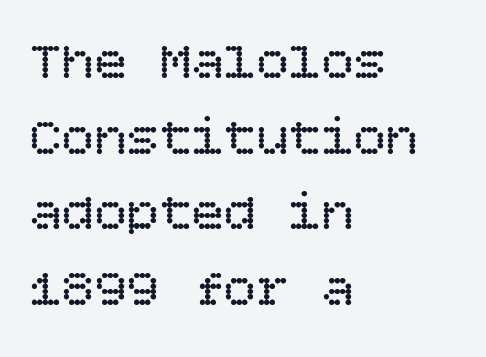
Heft: none added — not bold. Words appear dense and cohesive because spacing is normal. One glance says typical: line gaps are just what's usual. The passage shown is not underscored anywhere. Leftover space on each line is placed entirely after the last word. The type sits square on the baseline with zero lean.
